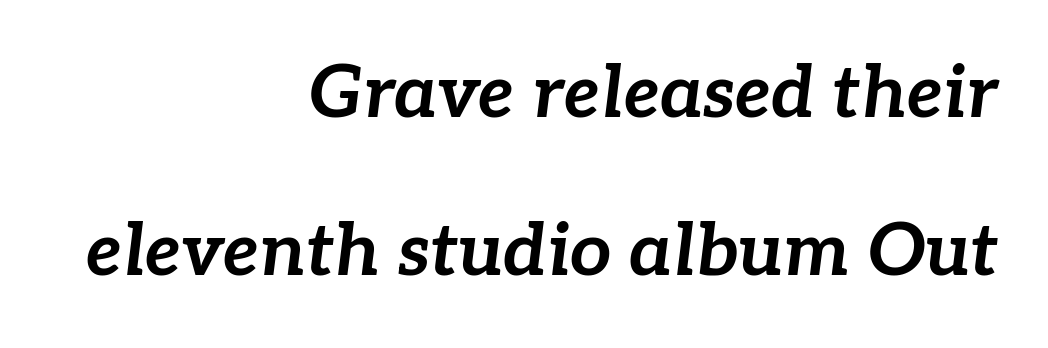
{"italic": "yes", "lean": "right", "slant_degrees": 7, "bold": "yes", "weight": "bold", "width": "normal", "stroke_contrast": "low", "x_height": "medium", "monospaced": "no", "underline": "no", "align": "right", "line_spacing": "loose", "line_spacing_ratio": 2.17, "letter_spacing": "normal", "letter_spacing_em": 0.0, "glyph_px": 73}
